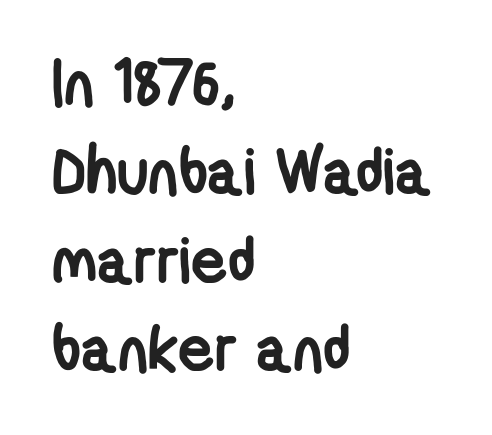
The image shows 63 px semibold, condensed sans-serif type; set left-aligned, normal line spacing (1.41x), normal letter spacing, not underlined; low stroke contrast and a medium x-height.
